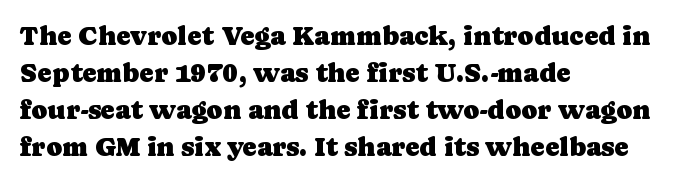
The image shows 27 px text type, upright; set left-aligned, normal line spacing (1.37x), normal letter spacing, not underlined.
